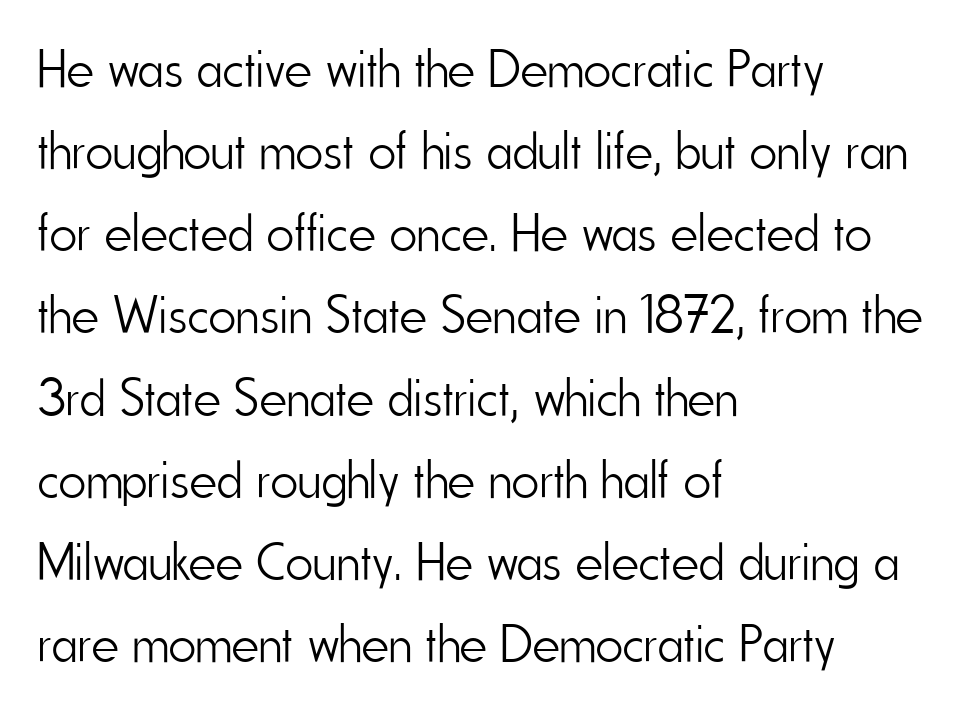
Q: Is the text bold? A: No.
Q: Is the text italic (slanted)? A: No, it is upright.
Q: Is the typeface a serif or a sans-serif typeface? A: Sans-serif.
Q: Is the text underlined? A: No.
Q: How is the paragraph aligned? A: Left-aligned.
Q: Is the spacing between letters normal or unusually wide? A: Normal.
Q: Is the spacing between lines tight, normal or loose? A: Normal.
Q: Width (condensed, normal, or wide)? A: Condensed.
Q: Stroke contrast? A: Low.
Q: x-height? A: Small.
Q: Monospaced? A: No.
